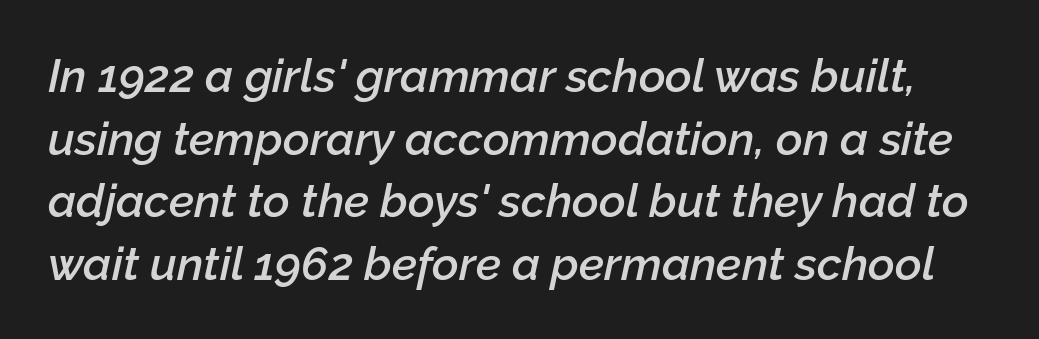
{"italic": "yes", "lean": "right", "slant_degrees": 12, "bold": "semi", "weight": "semibold", "width": "normal", "stroke_contrast": "low", "x_height": "medium", "monospaced": "no", "underline": "no", "line_spacing": "normal", "line_spacing_ratio": 1.36, "letter_spacing": "normal", "letter_spacing_em": 0.0, "glyph_px": 46}
